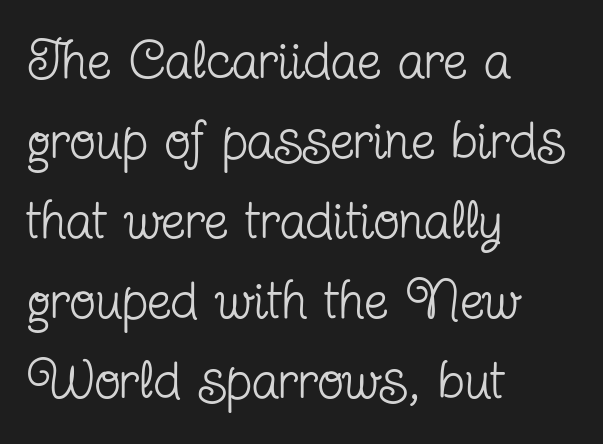
Q: Is the text bold? A: No.
Q: Is the text italic (slanted)? A: No, it is upright.
Q: Is the typeface a serif or a sans-serif typeface? A: Serif.
Q: Is the text underlined? A: No.
Q: How is the paragraph aligned? A: Left-aligned.
Q: Is the spacing between letters normal or unusually wide? A: Normal.
Q: Is the spacing between lines tight, normal or loose? A: Normal.
Q: Width (condensed, normal, or wide)? A: Condensed.
Q: Stroke contrast? A: Low.
Q: x-height? A: Medium.
Q: Monospaced? A: No.
